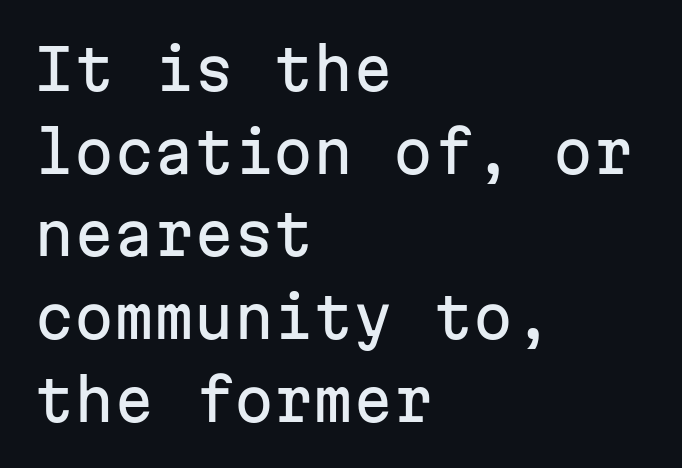
Q: Is the text italic (slanted)? A: No, it is upright.
Q: Is the typeface a serif or a sans-serif typeface? A: Sans-serif.
Q: Is the text underlined? A: No.
Q: How is the paragraph aligned? A: Left-aligned.
Q: Is the spacing between letters normal or unusually wide? A: Normal.
Q: Is the spacing between lines tight, normal or loose? A: Normal.
Q: Width (condensed, normal, or wide)? A: Normal.
Q: Stroke contrast? A: Low.
Q: x-height? A: Medium.
Q: Monospaced? A: Yes.
